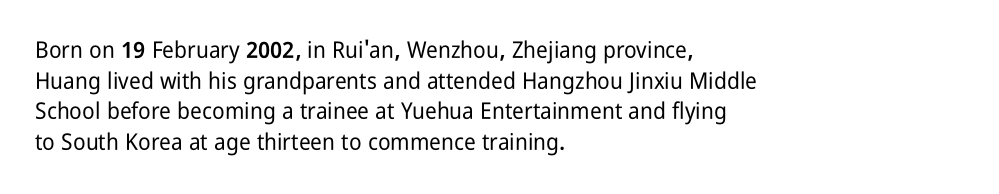
The image shows 23 px text type, upright; set left-aligned, normal line spacing (1.33x), normal letter spacing, not underlined.
